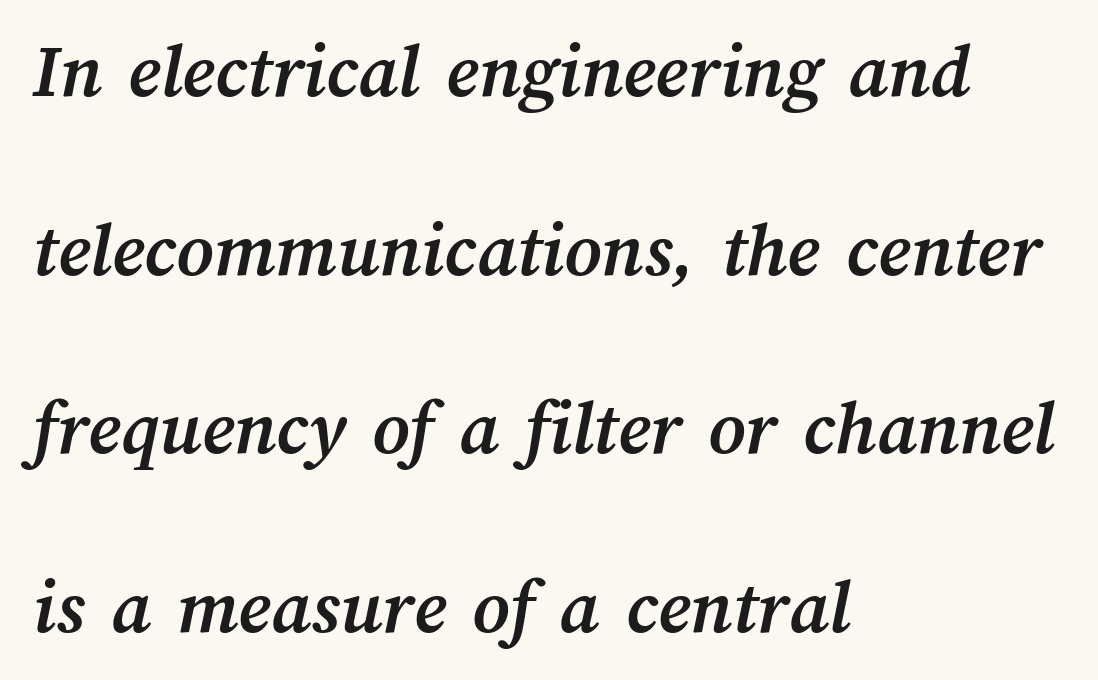
Decoration check: the copy has no underline. Look at the tracking — it's just the regular setting, nothing added. A typesetter would call this proportional, since set widths differ per character. Every row of glyphs begins at an identical x-position on the left. Bold? Absolutely — the strokes are thick and heavy. Whoever set this chose breathing room over compactness in the vertical rhythm.
